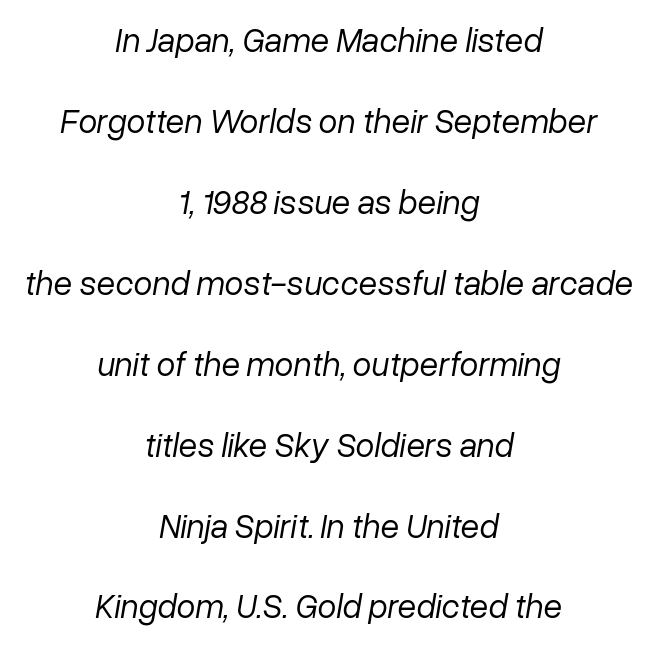
{"italic": "yes", "lean": "right", "slant_degrees": 10, "bold": "no", "weight": "regular", "width": "normal", "stroke_contrast": "low", "x_height": "medium", "monospaced": "no", "underline": "no", "align": "center", "line_spacing": "loose", "line_spacing_ratio": 2.38, "letter_spacing": "normal", "letter_spacing_em": 0.0, "glyph_px": 34}
